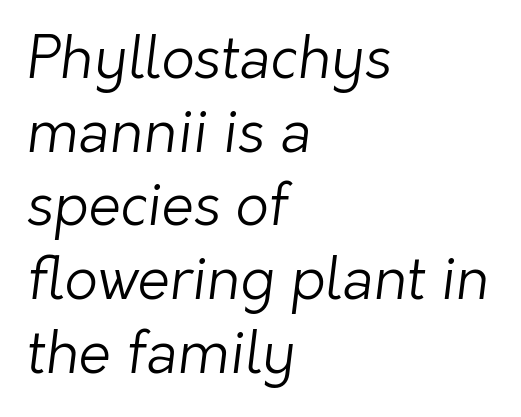
Q: Is the text bold? A: No.
Q: Is the typeface a serif or a sans-serif typeface? A: Sans-serif.
Q: Is the text underlined? A: No.
Q: How is the paragraph aligned? A: Left-aligned.
Q: Is the spacing between letters normal or unusually wide? A: Normal.
Q: Is the spacing between lines tight, normal or loose? A: Normal.
Q: Width (condensed, normal, or wide)? A: Normal.
Q: Stroke contrast? A: Low.
Q: x-height? A: Medium.
Q: Monospaced? A: No.
